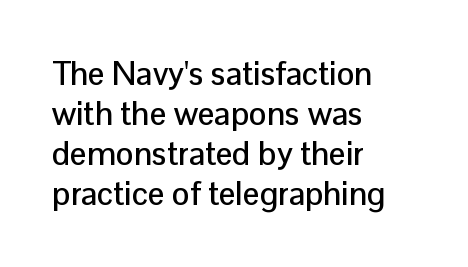
Q: Is the text italic (slanted)? A: No, it is upright.
Q: Is the typeface a serif or a sans-serif typeface? A: Sans-serif.
Q: Is the text underlined? A: No.
Q: How is the paragraph aligned? A: Left-aligned.
Q: Is the spacing between letters normal or unusually wide? A: Normal.
Q: Width (condensed, normal, or wide)? A: Normal.
Q: Stroke contrast? A: Low.
Q: x-height? A: Medium.
Q: Monospaced? A: No.
